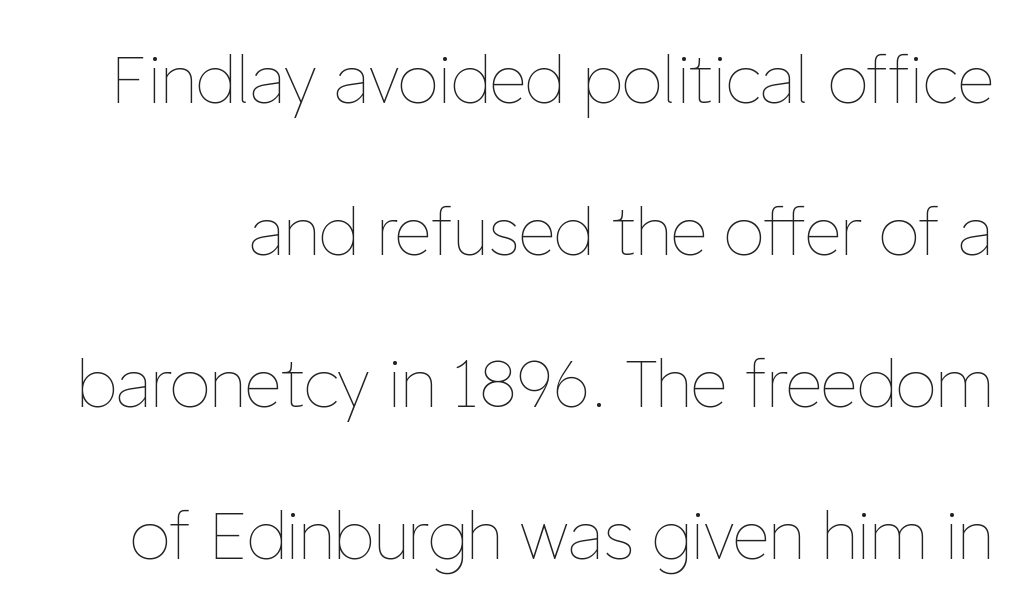
Q: Is the text bold? A: No.
Q: Is the text italic (slanted)? A: No, it is upright.
Q: Is the text underlined? A: No.
Q: Is the spacing between letters normal or unusually wide? A: Normal.
Q: Is the spacing between lines tight, normal or loose? A: Loose.
Q: Width (condensed, normal, or wide)? A: Normal.
Q: Stroke contrast? A: Low.
Q: x-height? A: Medium.
Q: Monospaced? A: No.
